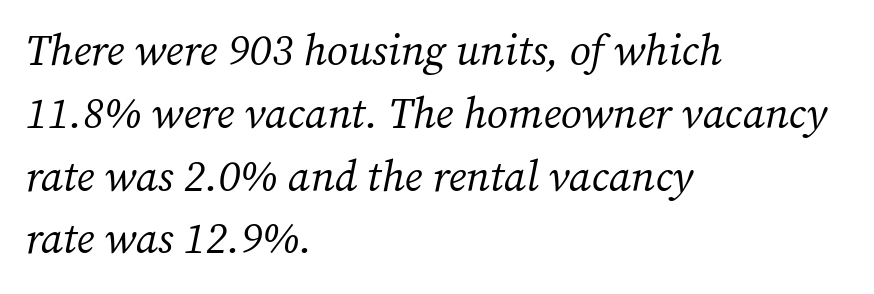
{"serif": "yes", "italic": "yes", "lean": "right", "slant_degrees": 12, "bold": "no", "weight": "regular", "width": "normal", "stroke_contrast": "medium", "x_height": "medium", "monospaced": "no", "underline": "no", "align": "left", "line_spacing": "normal", "line_spacing_ratio": 1.46, "letter_spacing": "normal", "letter_spacing_em": 0.0, "glyph_px": 43}
